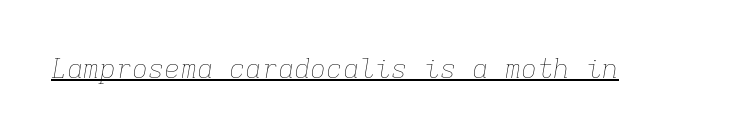
The image shows 27 px text type, italic (leaning right); set normal letter spacing, underlined.
